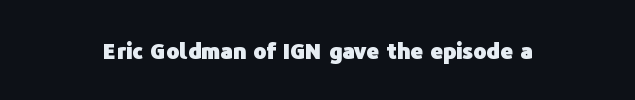
Short note: letters normally spaced. Words float on clear page, feet unadorned. The letters stand upright; this is a roman face. Heavy, bold letterforms.
